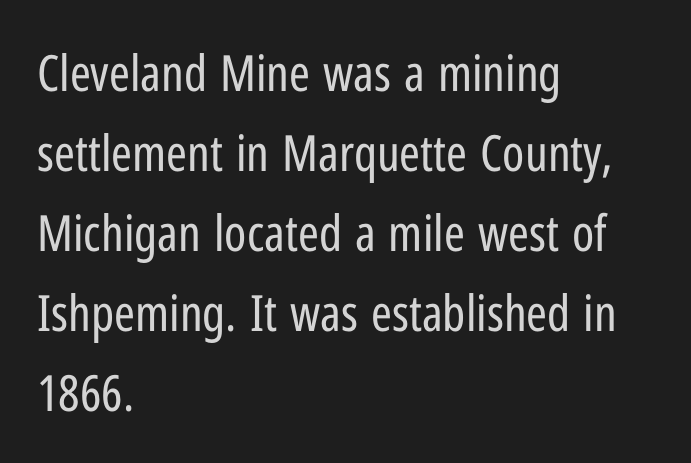
You can tell from the bare stems that sans-serif type was used. One glance says typical: line gaps are just what's usual. Is the type heavy? It reads as light-to-regular instead. The type is set solid horizontally, with unmodified tracking. Glance below the letters and you will spot only blank space.
